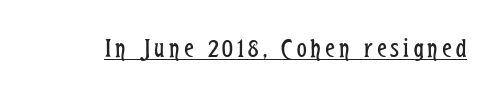
The image shows 27 px text type, upright; set underlined.
